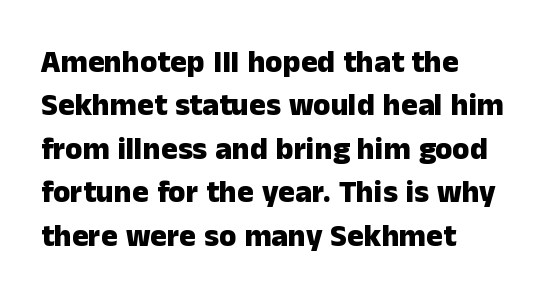
The lines in this sample share a left origin and differ only in where they stop. A typesetter would label this face a sans. The passage shown has conventional tracking throughout. Normally led — the rows are evenly, conventionally spaced.
